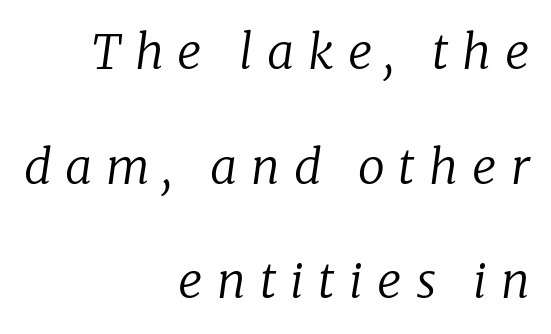
Q: Is the text bold? A: No.
Q: Is the text italic (slanted)? A: Yes, it leans right by about 8 degrees.
Q: Is the typeface a serif or a sans-serif typeface? A: Serif.
Q: Is the text underlined? A: No.
Q: How is the paragraph aligned? A: Right-aligned.
Q: Is the spacing between letters normal or unusually wide? A: Unusually wide.
Q: Is the spacing between lines tight, normal or loose? A: Loose.
Q: Width (condensed, normal, or wide)? A: Normal.
Q: Stroke contrast? A: Low.
Q: x-height? A: Medium.
Q: Monospaced? A: No.
